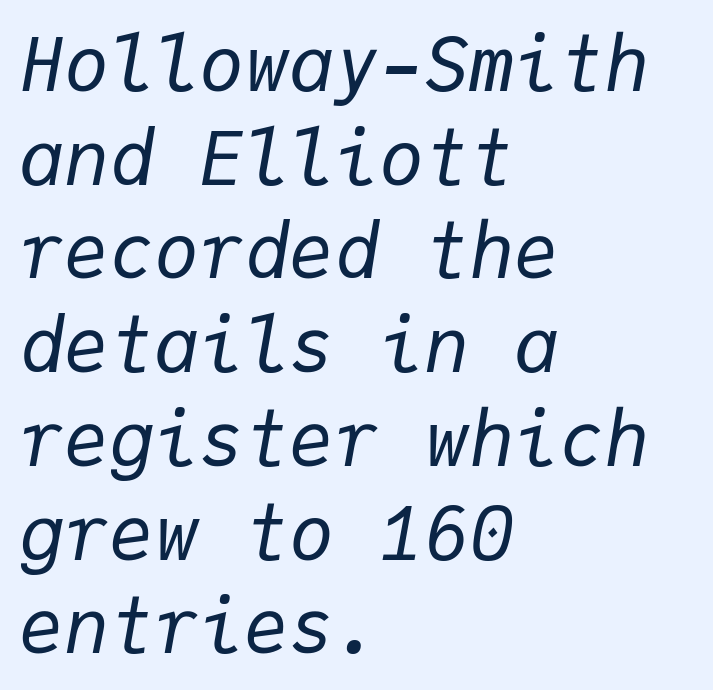
{"italic": "yes", "lean": "right", "slant_degrees": 9, "bold": "no", "weight": "regular", "width": "normal", "stroke_contrast": "low", "x_height": "medium", "monospaced": "yes", "underline": "no", "align": "left", "line_spacing": "normal", "line_spacing_ratio": 1.25, "letter_spacing": "normal", "letter_spacing_em": 0.0, "glyph_px": 75}
